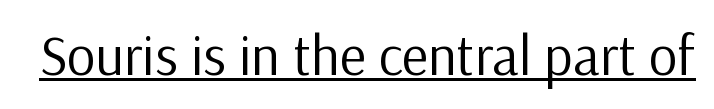
{"serif": "no", "italic": "no", "bold": "no", "weight": "regular", "width": "normal", "stroke_contrast": "low", "x_height": "medium", "monospaced": "no", "underline": "yes", "letter_spacing": "normal", "letter_spacing_em": 0.0, "glyph_px": 56}
